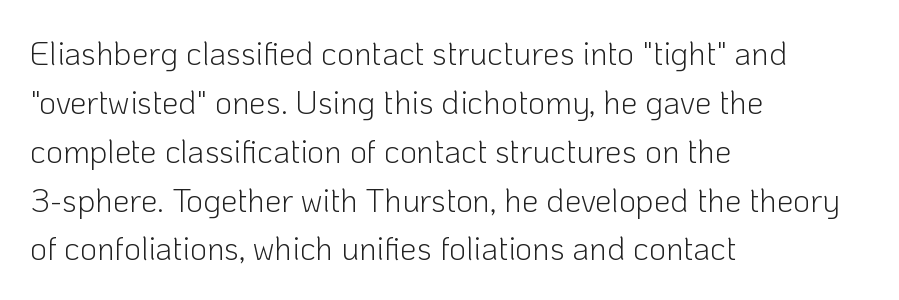
The image shows 33 px light sans-serif type, upright; set left-aligned, normal line spacing (1.48x), normal letter spacing, not underlined; low stroke contrast and a medium x-height.
